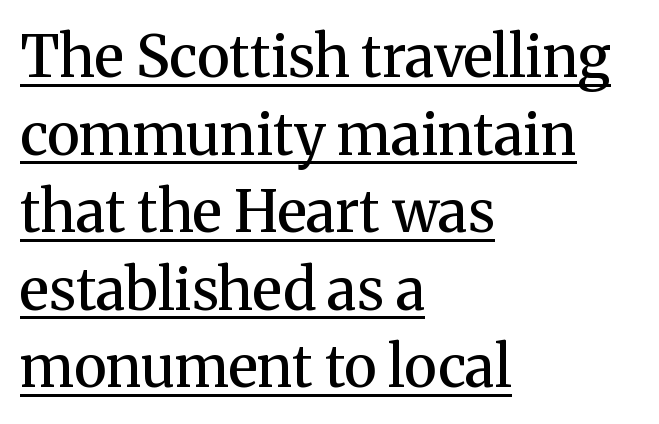
{"serif": "yes", "italic": "no", "bold": "semi", "weight": "semibold", "width": "normal", "stroke_contrast": "medium", "x_height": "medium", "monospaced": "no", "underline": "yes", "align": "left", "line_spacing": "normal", "line_spacing_ratio": 1.36, "letter_spacing": "normal", "letter_spacing_em": 0.0, "glyph_px": 57}
